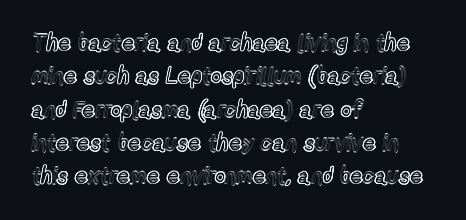
Q: Is the text italic (slanted)? A: Yes.
Q: Is the text underlined? A: No.
Q: How is the paragraph aligned? A: Left-aligned.
Q: Is the spacing between letters normal or unusually wide? A: Normal.
Q: Is the spacing between lines tight, normal or loose? A: Normal.
